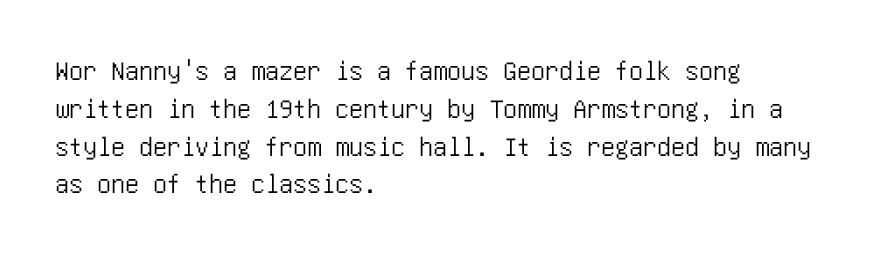
The image shows 28 px condensed sans-serif type, upright; set left-aligned, normal line spacing (1.35x), normal letter spacing, not underlined; low stroke contrast and a large x-height.
